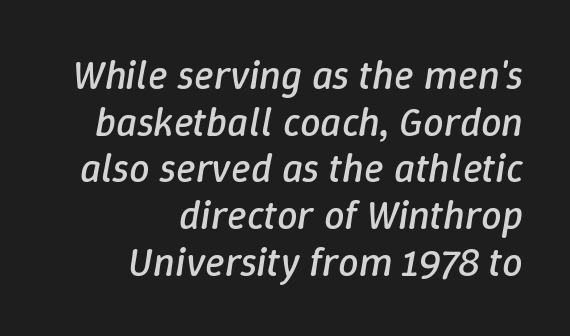
Check the space under the baseline: it is left empty. Italic? Definitely — the glyphs are oblique. Ink coverage per letter is moderate at most. Varying glyph widths throughout — classic text-font behaviour. Line endings align vertically; line beginnings do not. What stands out about the letter spacing? Nothing — it is the standard amount.
